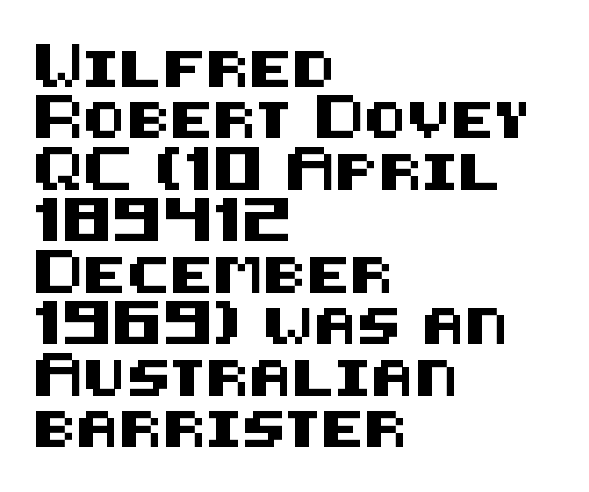
These lines sit exactly where default settings would place them. Words appear dense and cohesive because spacing is normal. Glance below the letters and you will spot only blank space. Each letter's strokes conclude bluntly, with no projecting serifs. The text block is weighted toward the left margin, trailing off unevenly rightward.
